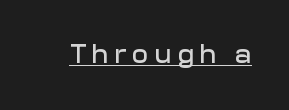
Q: Is the text italic (slanted)? A: No, it is upright.
Q: Is the text underlined? A: Yes.
Q: Is the spacing between letters normal or unusually wide? A: Unusually wide.
